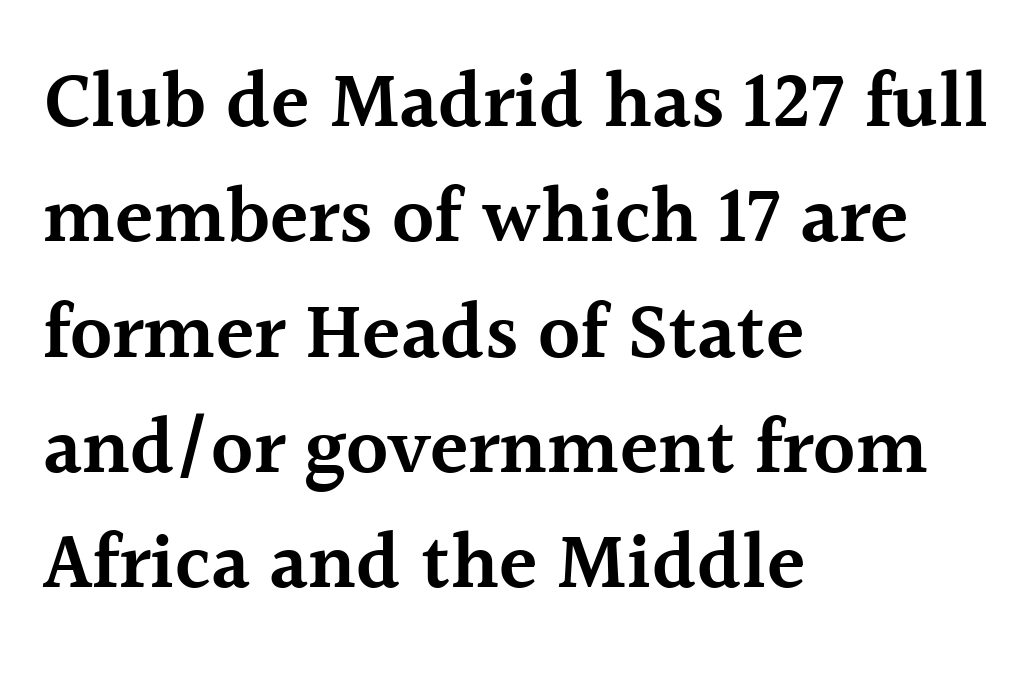
Q: Is the text bold? A: Semi-bold.
Q: Is the text italic (slanted)? A: No, it is upright.
Q: Is the typeface a serif or a sans-serif typeface? A: Serif.
Q: Is the text underlined? A: No.
Q: How is the paragraph aligned? A: Left-aligned.
Q: Is the spacing between letters normal or unusually wide? A: Normal.
Q: Is the spacing between lines tight, normal or loose? A: Normal.
Q: Width (condensed, normal, or wide)? A: Normal.
Q: x-height? A: Medium.
Q: Monospaced? A: No.
